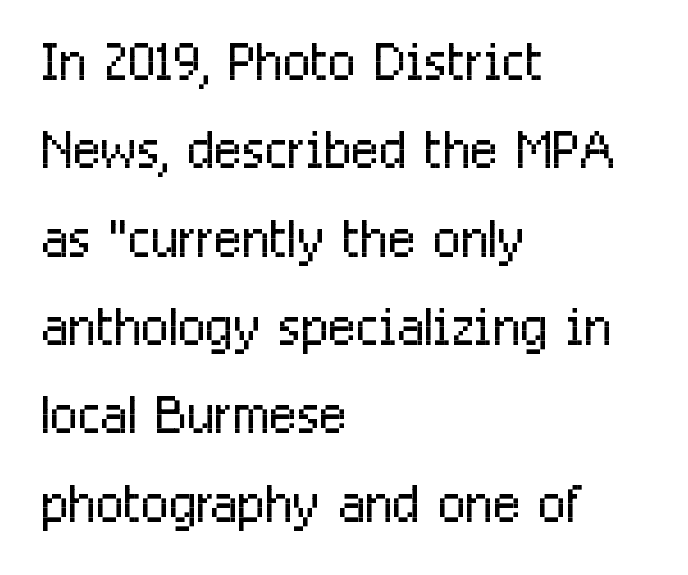
The image shows 73 px light, condensed sans-serif type, upright; set left-aligned, line spacing 1.21x, normal letter spacing, not underlined; low stroke contrast and a medium x-height.
